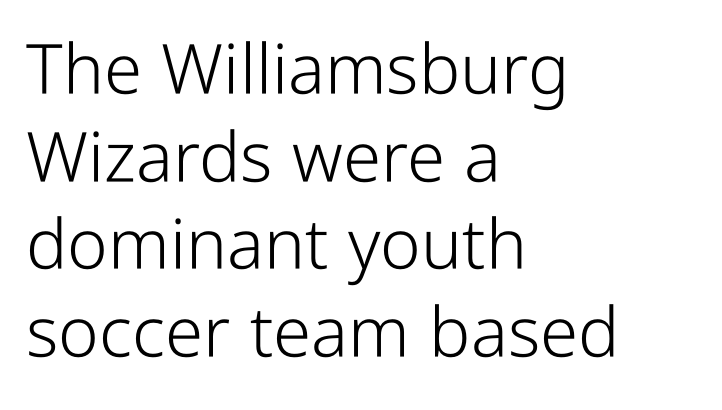
Q: Is the text bold? A: No.
Q: Is the text italic (slanted)? A: No, it is upright.
Q: Is the typeface a serif or a sans-serif typeface? A: Sans-serif.
Q: Is the text underlined? A: No.
Q: How is the paragraph aligned? A: Left-aligned.
Q: Is the spacing between letters normal or unusually wide? A: Normal.
Q: Is the spacing between lines tight, normal or loose? A: Normal.
Q: Width (condensed, normal, or wide)? A: Condensed.
Q: Stroke contrast? A: Low.
Q: x-height? A: Medium.
Q: Monospaced? A: No.
